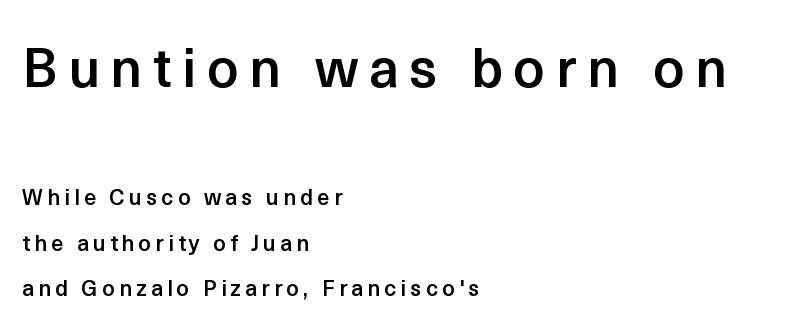
The image shows 55 px semibold sans-serif type, upright; set left-aligned, loose line spacing (2.06x), not underlined; the first (top) block is 2.5x larger; a medium x-height.
